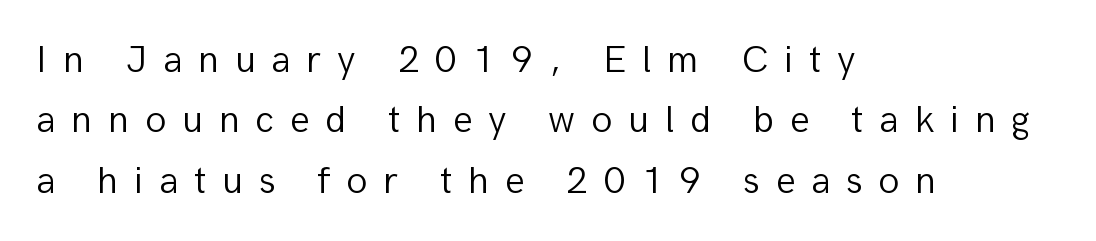
{"serif": "no", "italic": "no", "bold": "no", "weight": "light", "width": "normal", "stroke_contrast": "low", "x_height": "medium", "monospaced": "no", "underline": "no", "align": "left", "line_spacing": "normal", "line_spacing_ratio": 1.55, "letter_spacing": "wide", "letter_spacing_em": 0.4, "glyph_px": 39}
